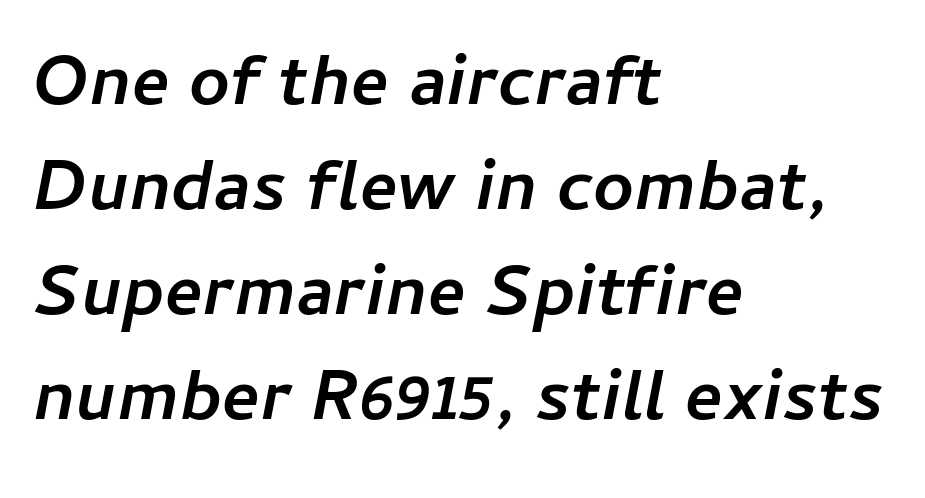
Varying glyph widths throughout — classic text-font behaviour. Compared with typical paragraphs, the rows here are spaced about the same. Look at the stroke-to-counter ratio: heavy, a bold. The whole block is typeset with a tilt. The tracking reads as untouched default to a designer's eye. Quick note: underline off.
